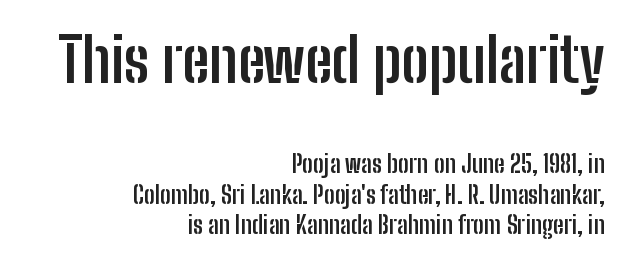
Is this a fixed-width face? No — the glyphs have proportional, varying widths. Caption: upper text group enlarged, lower text group reduced. The face used here is rendered with its standard letterfit. If you drew a line through each stem, it would be perfectly vertical.
